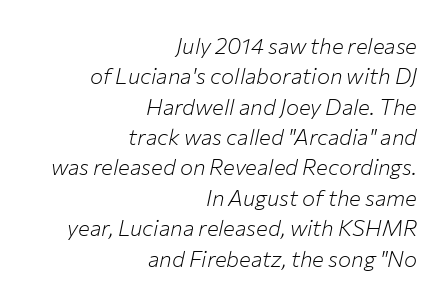
What's the leading like? Ordinary, nothing unusual. Designer's note — italics engaged. The gap between lines stays unmarked. A light-to-regular cut is what we see here. The face used here is rendered with its standard letterfit.
